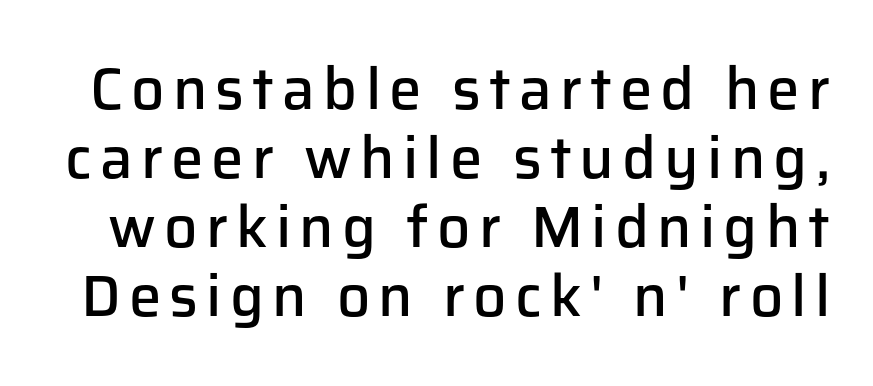
Q: Is the text bold? A: Semi-bold.
Q: Is the text italic (slanted)? A: No, it is upright.
Q: Is the typeface a serif or a sans-serif typeface? A: Sans-serif.
Q: Is the text underlined? A: No.
Q: Width (condensed, normal, or wide)? A: Normal.
Q: Stroke contrast? A: Low.
Q: x-height? A: Medium.
Q: Monospaced? A: No.
